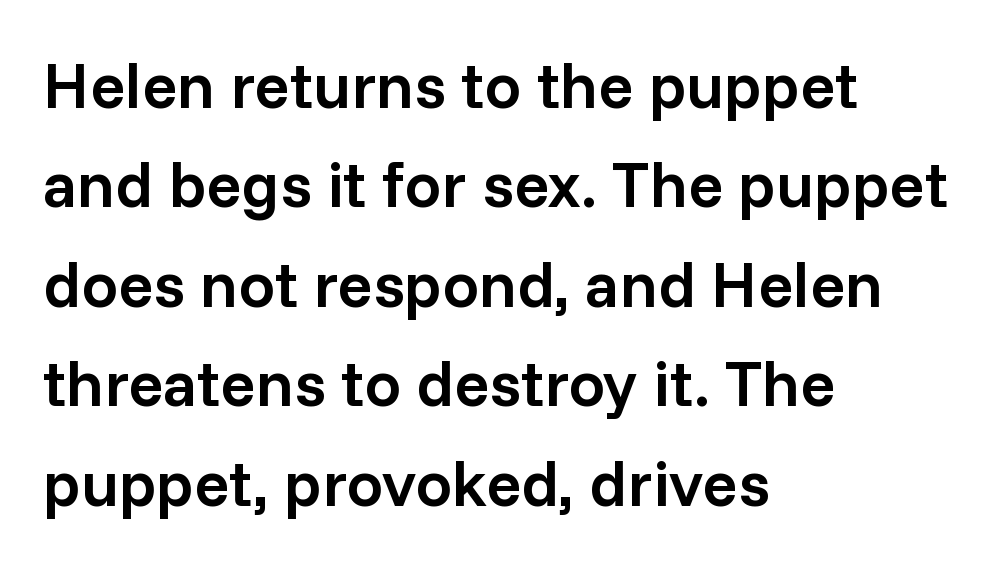
The passage shown has conventional tracking throughout. Do the characters align in a grid? No, the font is proportional. The text was rendered using a sans face with plain stroke endings. In terms of weight, the rendering is demibold, just under bold.
